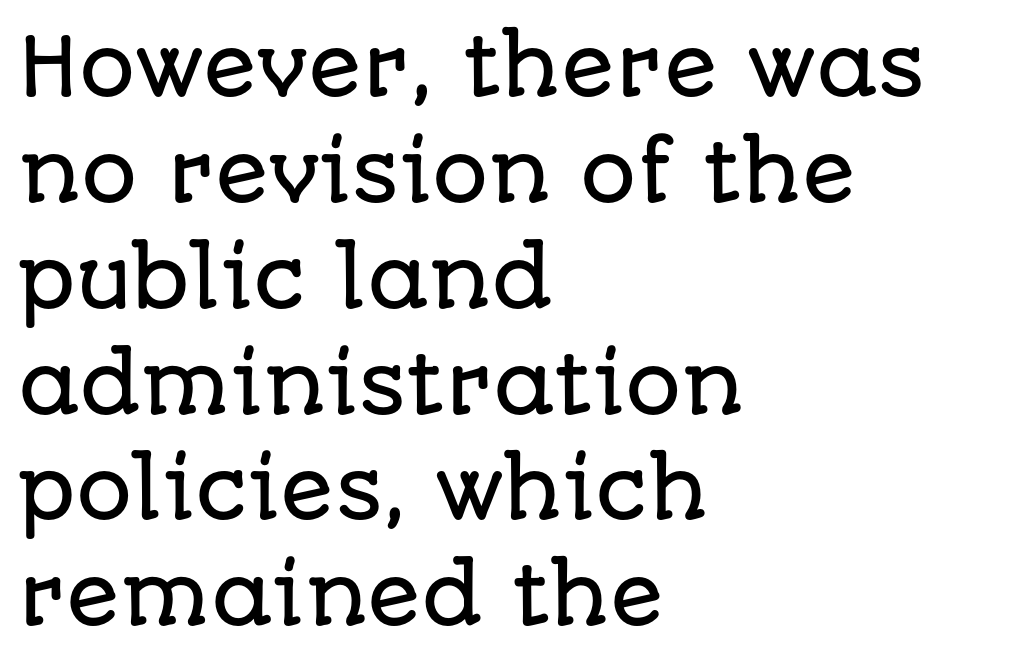
{"serif": "no", "italic": "no", "width": "normal", "stroke_contrast": "low", "x_height": "large", "monospaced": "no", "underline": "no", "align": "left", "line_spacing": "normal", "line_spacing_ratio": 1.34, "letter_spacing": "normal", "letter_spacing_em": 0.0, "glyph_px": 79}
